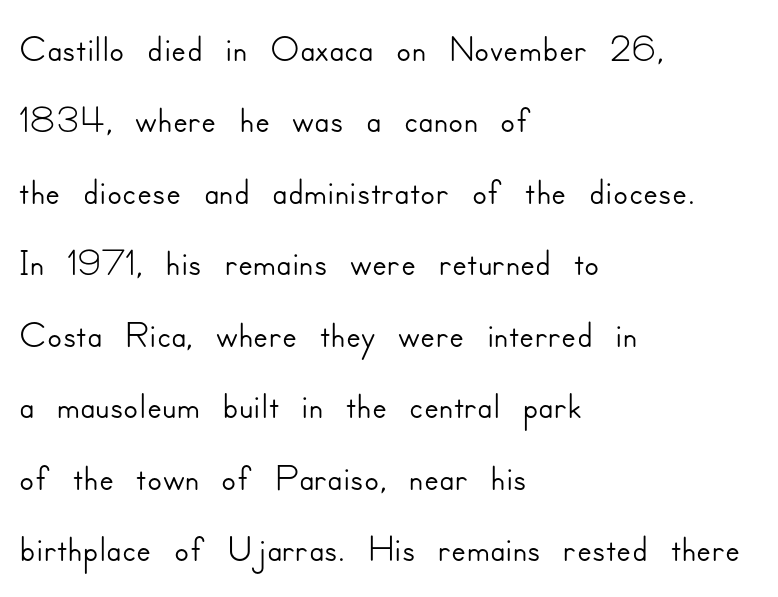
Think of a printed novel: that variable character pitch is what you see here. Each word holds together tightly as a unit, with standard inter-letter gaps. Each row of text sits above clean, open space. The line-height multiplier appears to be the usual default.
